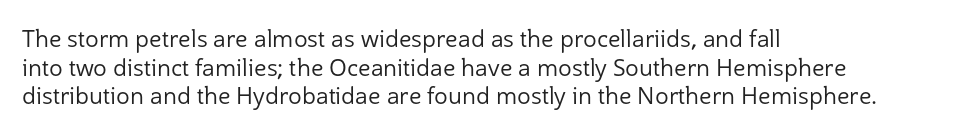
{"italic": "no", "bold": "no", "underline": "no", "align": "left", "line_spacing_ratio": 1.24, "letter_spacing": "normal", "letter_spacing_em": 0.0, "glyph_px": 23}
